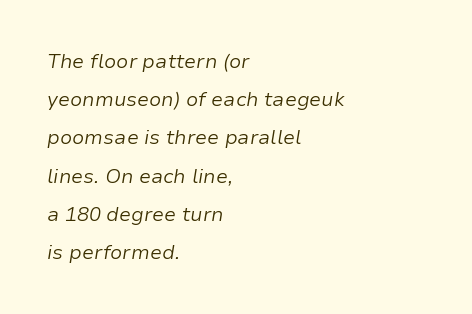
The letters are slanted; this is an italic face. Between one letter and the next there's only the usual sliver of space. If you drew a ruler down the left edge, every line would touch it. Check the space under the baseline: it is left empty. Unbolded letterforms with no extra heft. How would I describe the line gaps? Wide and relaxed.
